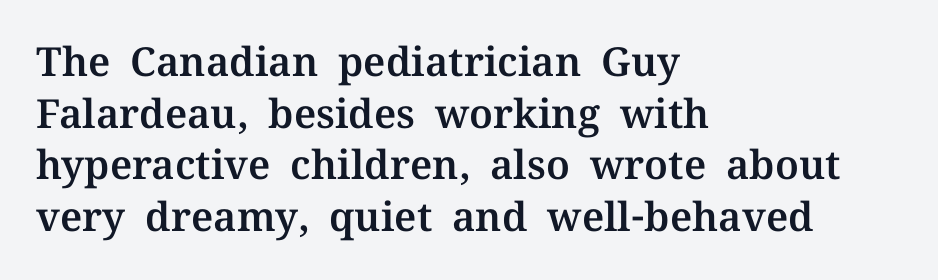
The image shows 40 px serif type, upright; set left-aligned, normal line spacing (1.29x), normal letter spacing, not underlined; medium stroke contrast and a medium x-height.
